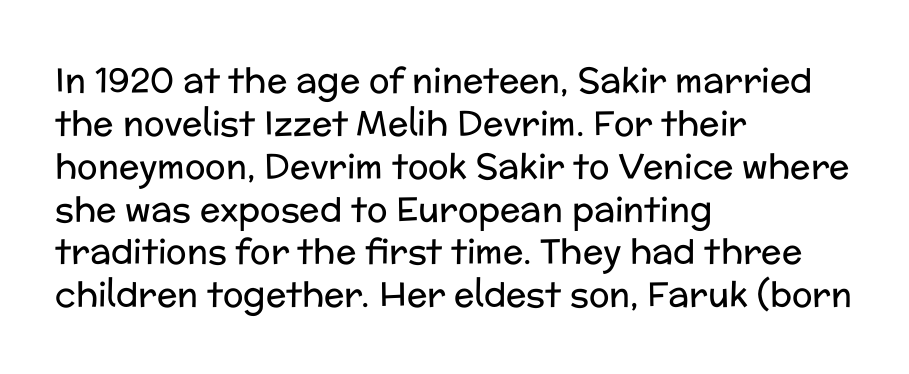
The image shows 34 px regular-weight sans-serif type, upright; set left-aligned, normal line spacing (1.26x), normal letter spacing, not underlined; low stroke contrast and a medium x-height.
